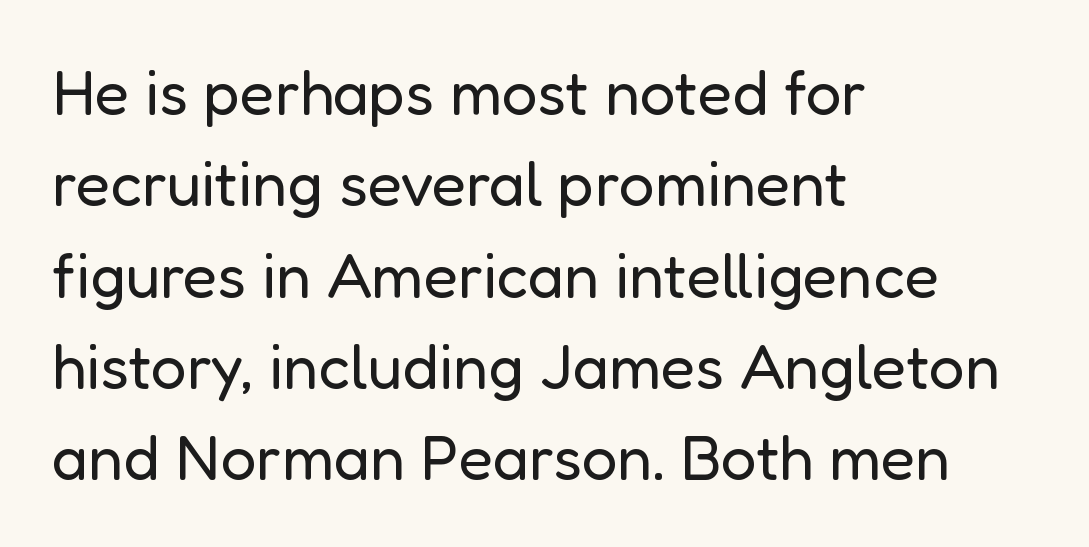
The image shows 63 px regular-weight sans-serif type, upright; set left-aligned, normal line spacing (1.45x), normal letter spacing, not underlined; low stroke contrast and a medium x-height.
